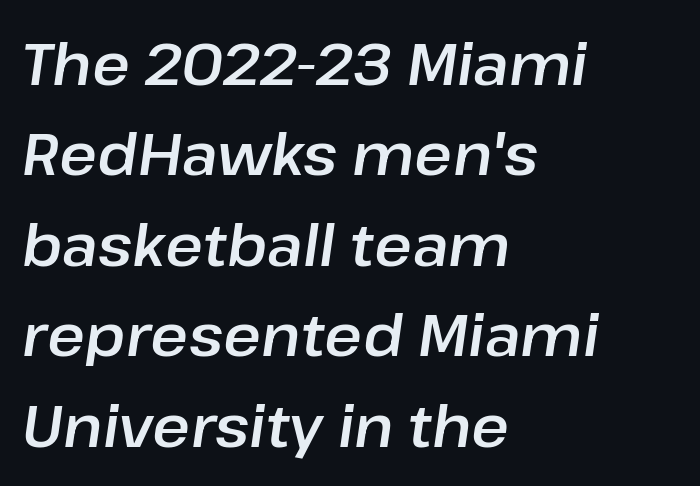
{"italic": "yes", "lean": "right", "slant_degrees": 8, "width": "normal", "stroke_contrast": "low", "x_height": "medium", "monospaced": "no", "underline": "no", "align": "left", "line_spacing": "normal", "line_spacing_ratio": 1.56, "letter_spacing": "normal", "letter_spacing_em": 0.0, "glyph_px": 58}
